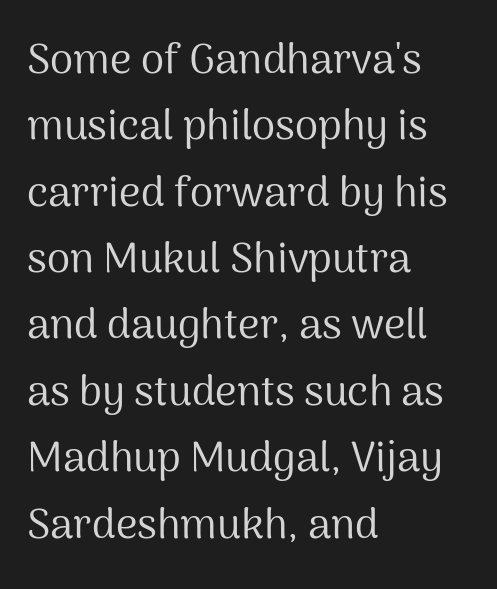
{"serif": "no", "italic": "no", "bold": "no", "weight": "regular", "width": "normal", "stroke_contrast": "medium", "x_height": "medium", "monospaced": "no", "underline": "no", "align": "left", "line_spacing": "normal", "line_spacing_ratio": 1.58, "letter_spacing": "normal", "letter_spacing_em": 0.0, "glyph_px": 42}
